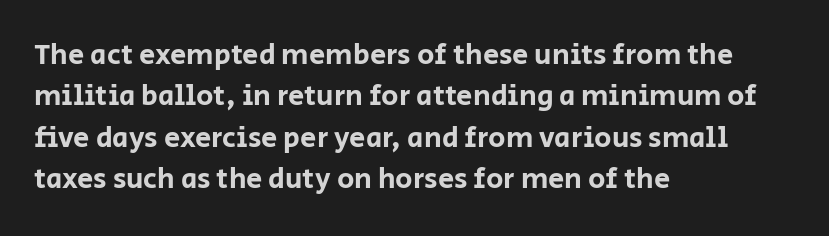
{"serif": "no", "italic": "no", "width": "normal", "stroke_contrast": "low", "x_height": "large", "monospaced": "no", "underline": "no", "align": "left", "line_spacing": "normal", "line_spacing_ratio": 1.43, "letter_spacing": "normal", "letter_spacing_em": 0.0, "glyph_px": 29}
